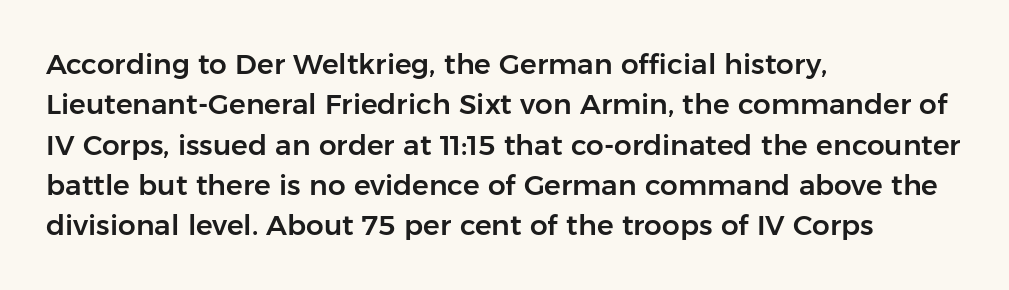
Characters remain perfectly vertical along every line. Varying glyph widths throughout — classic text-font behaviour. The face used here is a sans, in the tradition of grotesques and geometrics. Which margin do the lines hug? The left one — the right edge is uneven. Whoever set this chose a conventional vertical rhythm.
